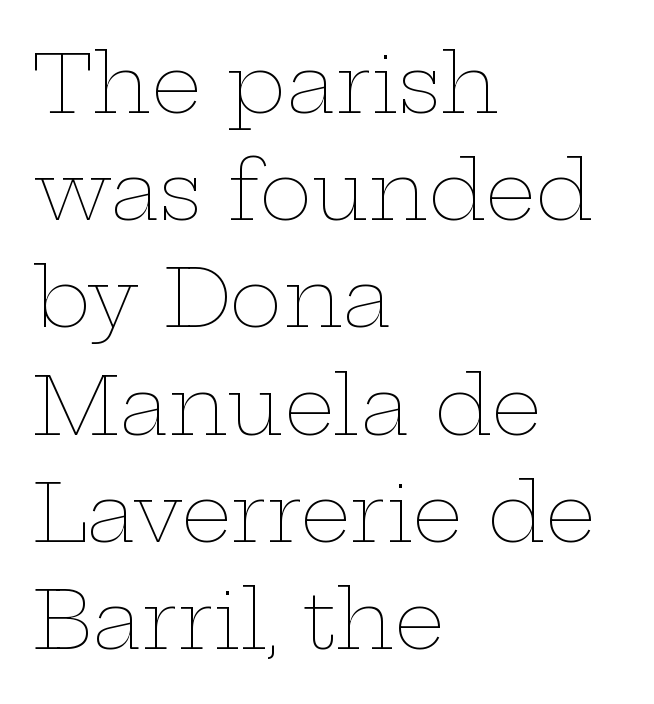
{"italic": "no", "bold": "no", "weight": "thin", "width": "wide", "stroke_contrast": "low", "x_height": "medium", "monospaced": "no", "underline": "no", "align": "left", "line_spacing": "normal", "line_spacing_ratio": 1.34, "letter_spacing": "normal", "letter_spacing_em": 0.0, "glyph_px": 80}
